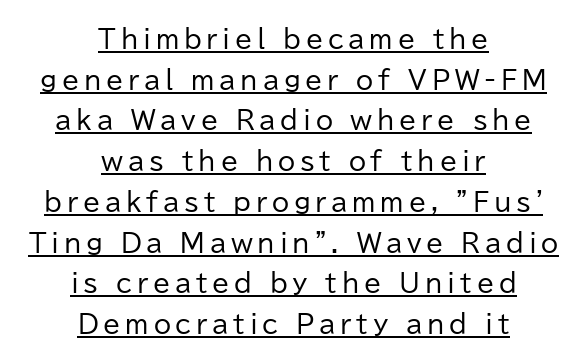
{"italic": "no", "bold": "no", "underline": "yes", "align": "center", "line_spacing": "normal", "line_spacing_ratio": 1.63, "glyph_px": 25}
